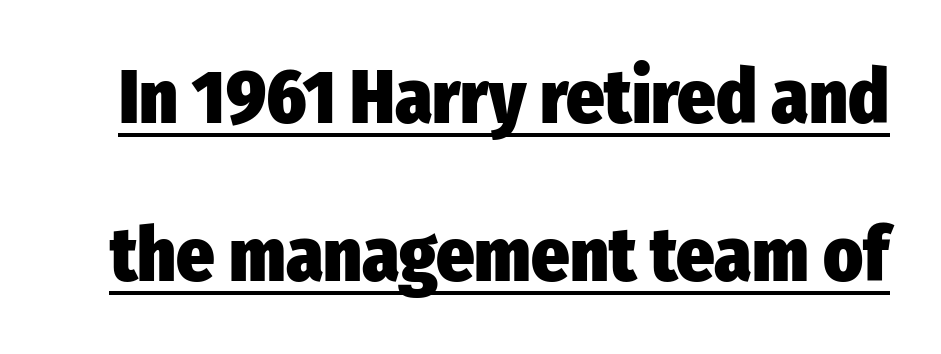
Tracking value appears to be zero — textbook default spacing. Is there much room between lines? Yes — plenty of vertical air separates them. What kind of face is this? One without serifs — a sans. Is there an underline? Yes — a line sits under the letters.
